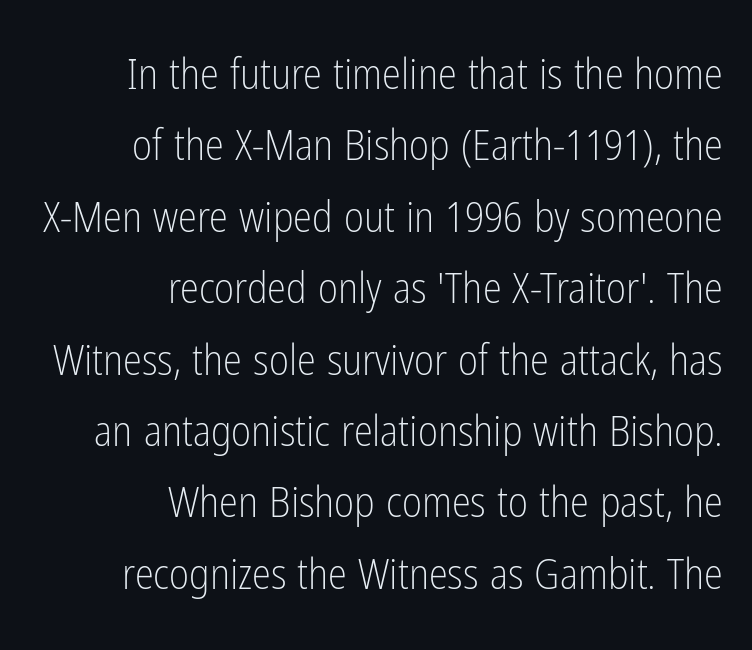
The image shows 43 px light, condensed sans-serif type, upright; set right-aligned, normal line spacing (1.66x), normal letter spacing, not underlined; low stroke contrast and a medium x-height.
